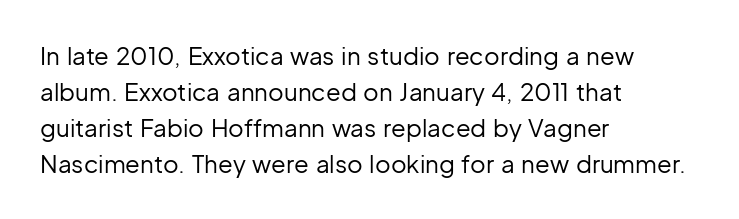
The image shows 24 px text type, upright; set left-aligned, normal line spacing (1.5x), normal letter spacing, not underlined.
